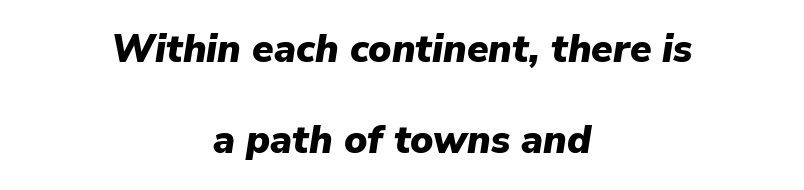
The image shows 39 px heavy type, italic (leaning right); set centered, loose line spacing (2.34x), normal letter spacing, not underlined; low stroke contrast and a medium x-height.
